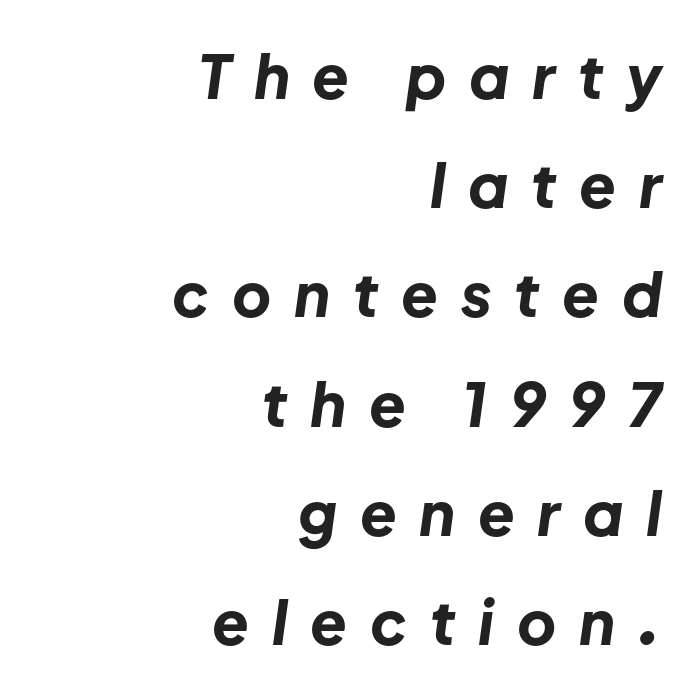
{"italic": "yes", "lean": "right", "slant_degrees": 8, "bold": "yes", "weight": "bold", "width": "normal", "stroke_contrast": "low", "x_height": "medium", "monospaced": "no", "underline": "no", "align": "right", "line_spacing_ratio": 1.82, "letter_spacing": "wide", "letter_spacing_em": 0.38, "glyph_px": 60}
